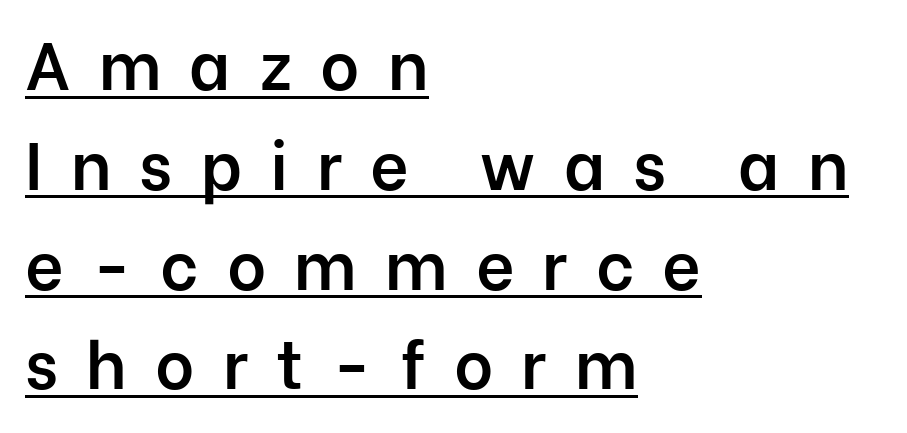
Q: Is the text bold? A: Semi-bold.
Q: Is the text italic (slanted)? A: No, it is upright.
Q: Is the typeface a serif or a sans-serif typeface? A: Sans-serif.
Q: Is the text underlined? A: Yes.
Q: How is the paragraph aligned? A: Left-aligned.
Q: Is the spacing between letters normal or unusually wide? A: Unusually wide.
Q: Is the spacing between lines tight, normal or loose? A: Normal.
Q: Width (condensed, normal, or wide)? A: Normal.
Q: Stroke contrast? A: Low.
Q: x-height? A: Medium.
Q: Monospaced? A: No.
